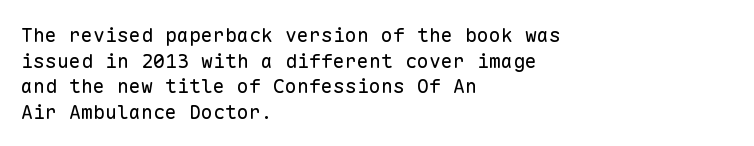
The weight would be labelled regular, book, light, or lighter still. Tall strokes in this sample are plumb rather than angled. These lines stack with their left ends in a neat column. Unmarked baselines from the first word to the last. Regular leading. A typesetter would call this zero additional tracking.
